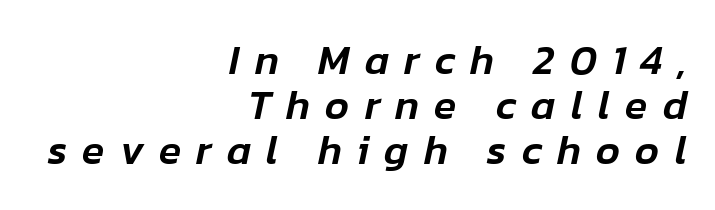
The image shows 41 px text type, italic (leaning right); set right-aligned, tight line spacing (1.1x), unusually wide letter spacing (+0.37 em), not underlined; low stroke contrast and a medium x-height.
